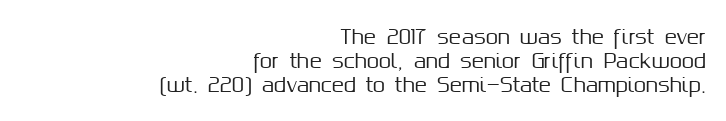
The image shows 20 px text type, upright; set right-aligned, line spacing 1.21x, normal letter spacing, not underlined.
